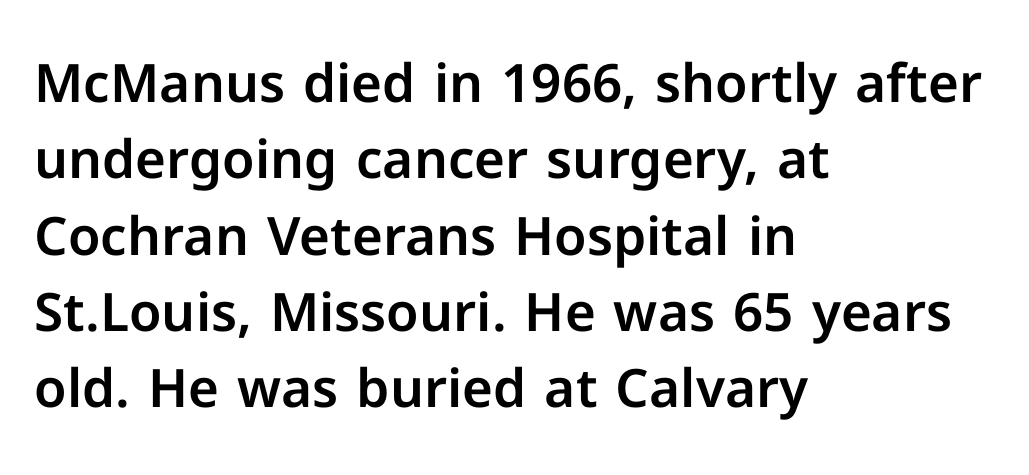
Does the leading feel generous? No, just average. Plain, unruled lines of type. The lettering holds an erect, upright posture throughout. A typesetter would call this proportional, since set widths differ per character. Each word holds together tightly as a unit, with standard inter-letter gaps.
